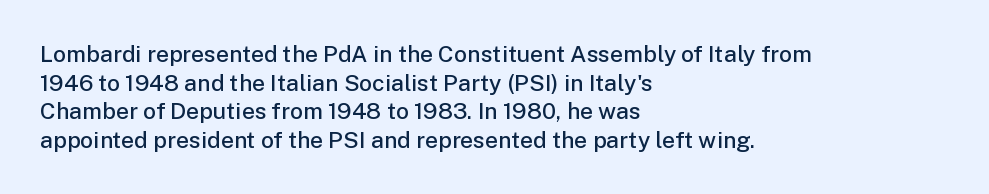
Q: Is the text bold? A: Semi-bold.
Q: Is the text italic (slanted)? A: No, it is upright.
Q: Is the text underlined? A: No.
Q: How is the paragraph aligned? A: Left-aligned.
Q: Is the spacing between letters normal or unusually wide? A: Normal.
